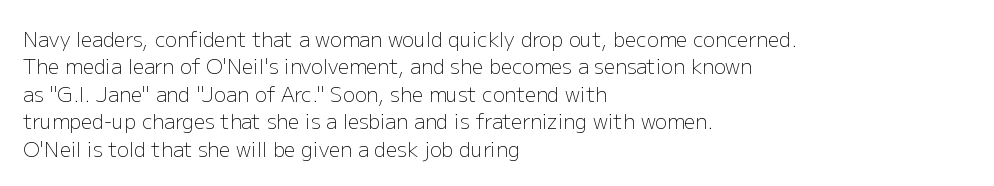
{"italic": "no", "bold": "no", "underline": "no", "align": "left", "line_spacing": "normal", "line_spacing_ratio": 1.37, "letter_spacing": "normal", "letter_spacing_em": 0.0, "glyph_px": 20}
